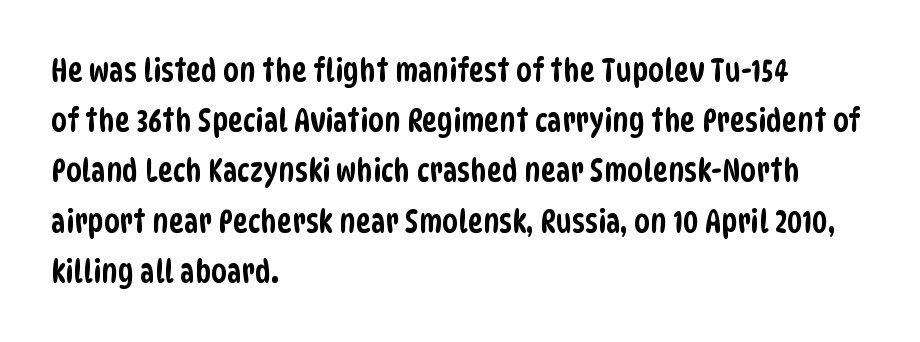
A bare baseline throughout the passage. Here the designer chose a conventional face with non-uniform glyph widths. The text was rendered using a sans face with plain stroke endings. Between one letter and the next there's only the usual sliver of space. The ragged edge is on the right, which tells us the setting is flush left. Does the leading feel generous? No, just average.
